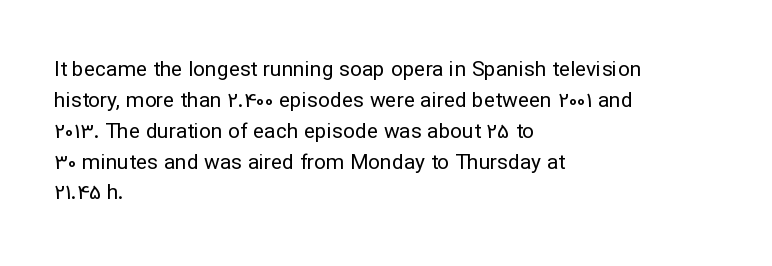
The image shows 21 px text type, upright; set left-aligned, normal line spacing (1.47x), normal letter spacing, not underlined.
